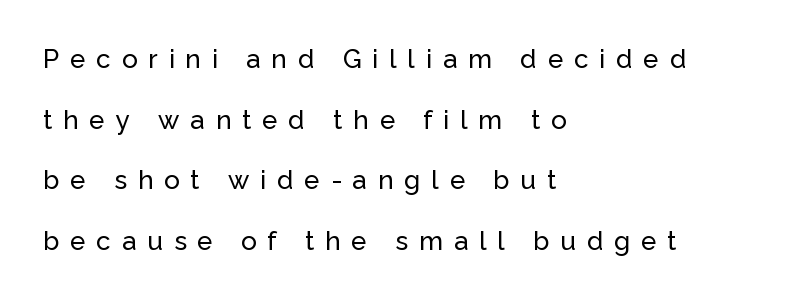
Q: Is the text italic (slanted)? A: No, it is upright.
Q: Is the text underlined? A: No.
Q: How is the paragraph aligned? A: Left-aligned.
Q: Is the spacing between letters normal or unusually wide? A: Unusually wide.
Q: Is the spacing between lines tight, normal or loose? A: Loose.
